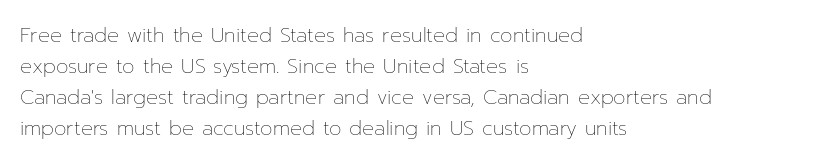
Q: Is the text bold? A: No.
Q: Is the text italic (slanted)? A: No, it is upright.
Q: Is the text underlined? A: No.
Q: How is the paragraph aligned? A: Left-aligned.
Q: Is the spacing between letters normal or unusually wide? A: Normal.
Q: Is the spacing between lines tight, normal or loose? A: Normal.
